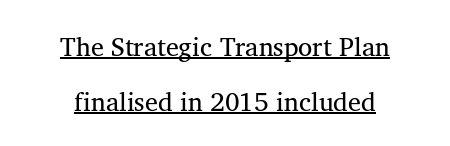
{"bold": "no", "underline": "yes", "align": "center", "line_spacing": "loose", "line_spacing_ratio": 2.11, "letter_spacing": "normal", "letter_spacing_em": 0.0, "glyph_px": 26}
